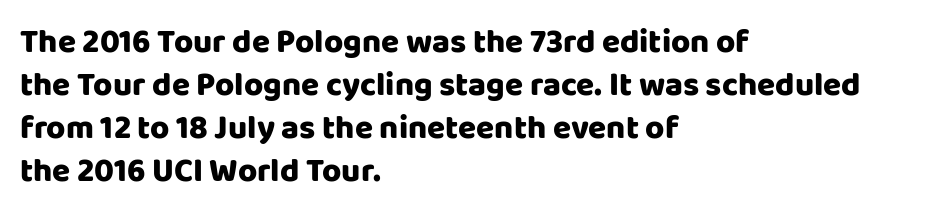
The gaps between neighbouring characters are ordinary and unremarkable. Descenders are the only things crossing below the line. Leading: standard. Think of a printed novel: that variable character pitch is what you see here. If you drew a ruler down the left edge, every line would touch it. In terms of posture, this sample is upright.
